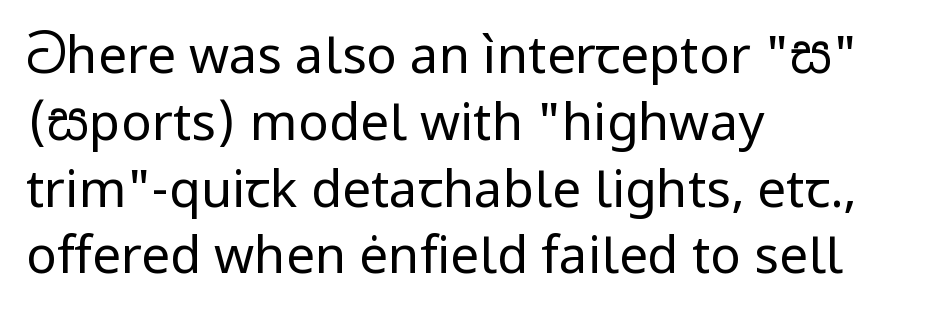
{"serif": "no", "italic": "no", "bold": "no", "weight": "regular", "width": "normal", "stroke_contrast": "low", "x_height": "medium", "monospaced": "no", "underline": "no", "align": "left", "line_spacing": "normal", "line_spacing_ratio": 1.31, "letter_spacing": "normal", "letter_spacing_em": 0.0, "glyph_px": 51}
